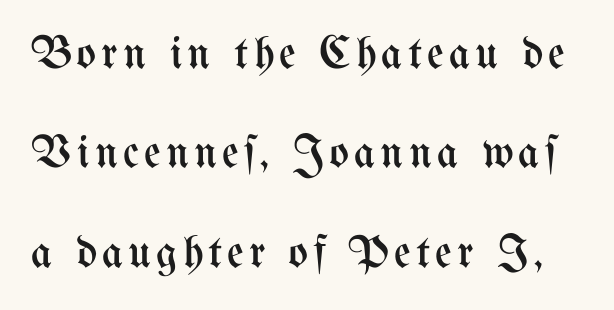
{"italic": "no", "bold": "no", "weight": "regular", "width": "condensed", "stroke_contrast": "medium", "x_height": "medium", "monospaced": "no", "underline": "no", "line_spacing": "loose", "line_spacing_ratio": 2.16, "glyph_px": 46}
